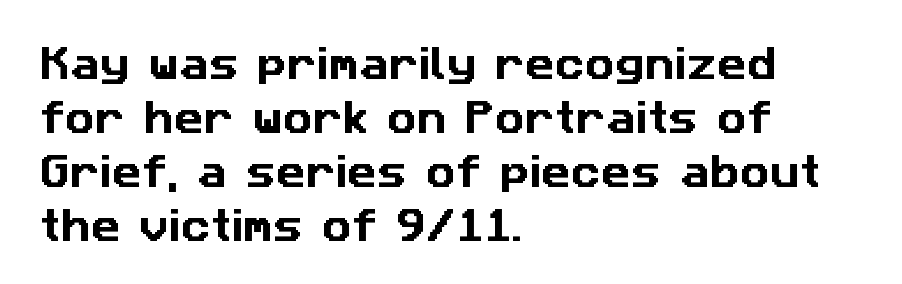
Line starts are locked; line ends wander. Observe the ordinary spacing: letters are neighbours, not strangers. The baseline area is clear. Honestly, the row spacing looks completely unremarkable.
